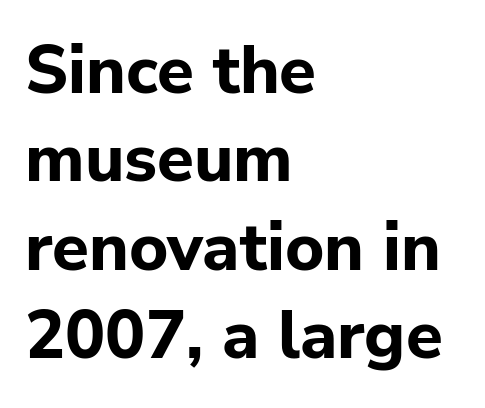
The image shows 67 px bold sans-serif type, upright; set left-aligned, normal line spacing (1.32x), normal letter spacing, not underlined; low stroke contrast and a medium x-height.
